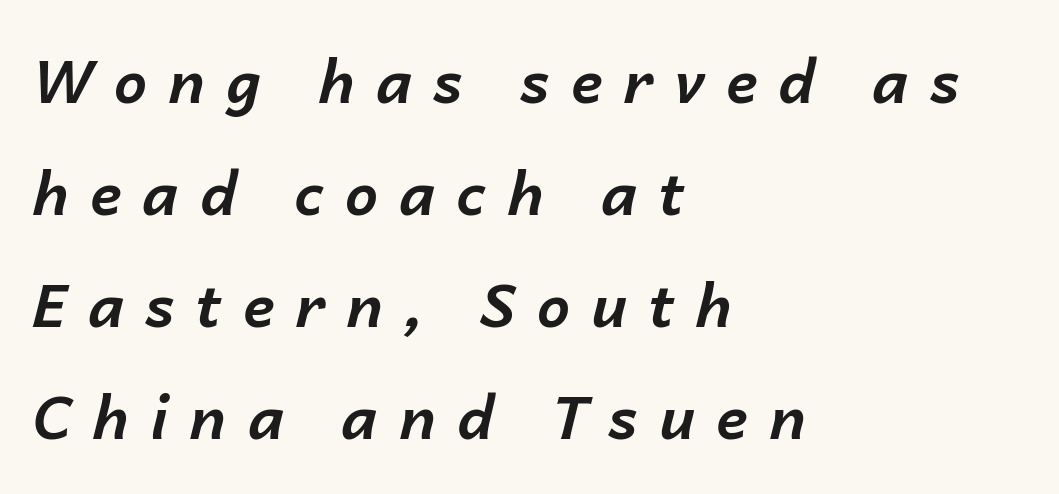
The passage shown is emphatically bold. You can tell it's italic because the verticals aren't actually vertical. Caption: expanded tracking, letters set apart. The passage shown is not underscored anywhere. A typesetter would call this proportional, since set widths differ per character.
